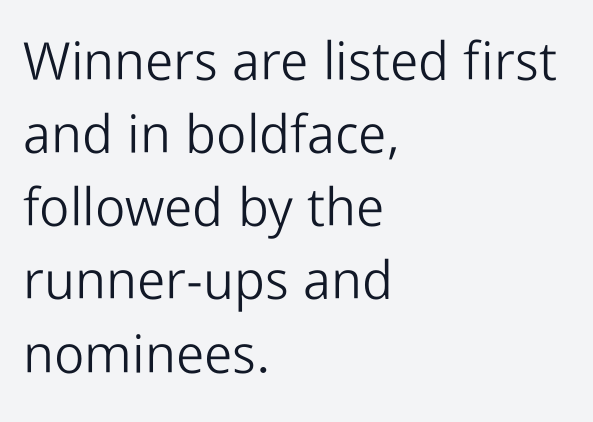
Q: Is the text bold? A: No.
Q: Is the text italic (slanted)? A: No, it is upright.
Q: Is the typeface a serif or a sans-serif typeface? A: Sans-serif.
Q: Is the text underlined? A: No.
Q: How is the paragraph aligned? A: Left-aligned.
Q: Is the spacing between letters normal or unusually wide? A: Normal.
Q: Is the spacing between lines tight, normal or loose? A: Normal.
Q: Width (condensed, normal, or wide)? A: Normal.
Q: Stroke contrast? A: Low.
Q: x-height? A: Medium.
Q: Monospaced? A: No.
